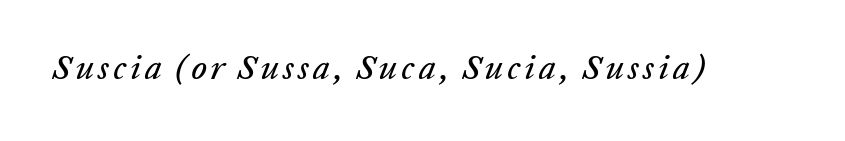
The image shows 34 px text type, italic (leaning right); set not underlined; low stroke contrast and a medium x-height.
